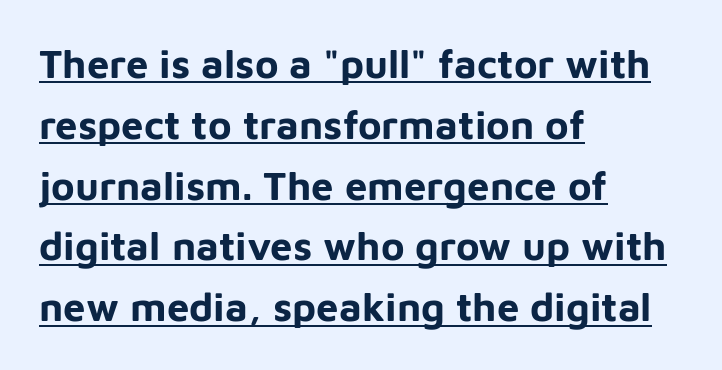
These characters rest on top of a visible drawn line. Each letter's strokes conclude bluntly, with no projecting serifs. The passage shown is typed in a proportional face where columns would drift. Each glyph is drawn with heavy, bold strokes.
